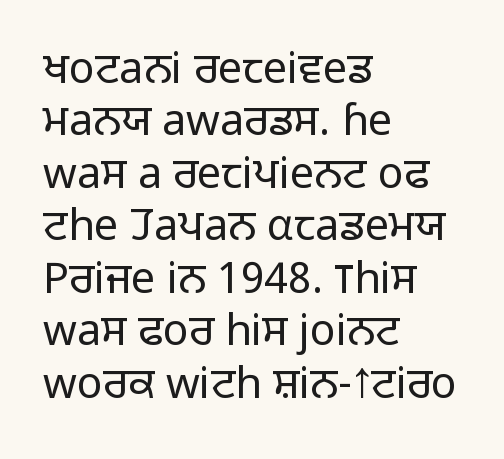
{"serif": "no", "italic": "no", "bold": "no", "weight": "light", "width": "normal", "stroke_contrast": "low", "x_height": "medium", "monospaced": "no", "underline": "no", "align": "left", "line_spacing_ratio": 1.22, "letter_spacing": "normal", "letter_spacing_em": 0.0, "glyph_px": 43}
